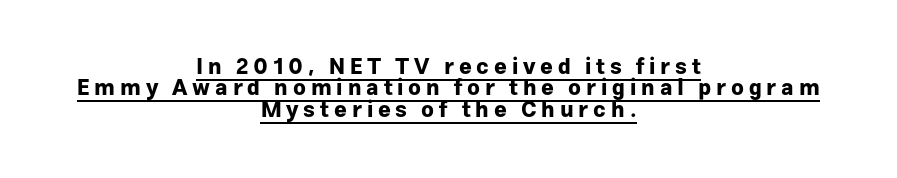
{"italic": "no", "bold": "yes", "underline": "yes", "align": "center", "line_spacing": "tight", "line_spacing_ratio": 0.97, "letter_spacing": "wide", "letter_spacing_em": 0.22, "glyph_px": 22}
